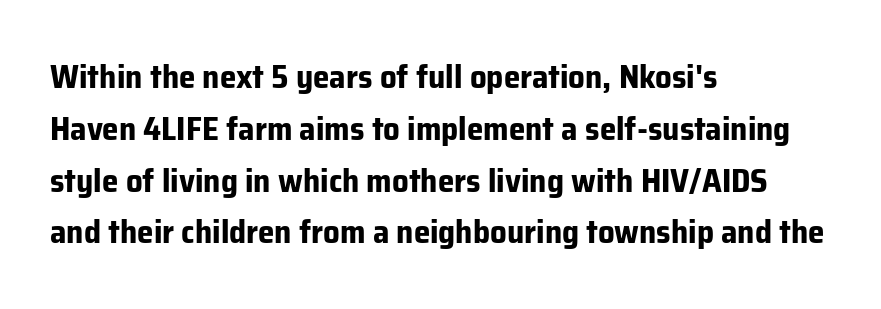
The image shows 33 px bold sans-serif type, upright; set left-aligned, normal line spacing (1.57x), normal letter spacing, not underlined; low stroke contrast and a medium x-height.
